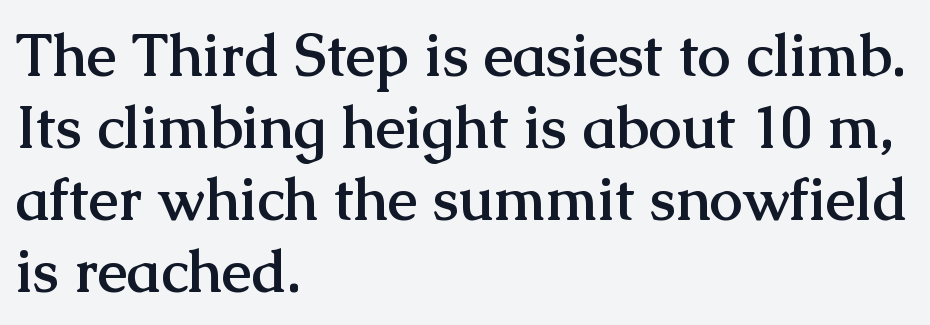
Q: Is the text bold? A: Yes.
Q: Is the text italic (slanted)? A: No, it is upright.
Q: Is the typeface a serif or a sans-serif typeface? A: Serif.
Q: Is the text underlined? A: No.
Q: How is the paragraph aligned? A: Left-aligned.
Q: Is the spacing between letters normal or unusually wide? A: Normal.
Q: Width (condensed, normal, or wide)? A: Normal.
Q: Stroke contrast? A: Medium.
Q: x-height? A: Medium.
Q: Monospaced? A: No.
